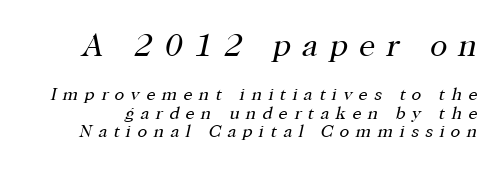
{"serif": "yes", "italic": "yes", "lean": "right", "slant_degrees": 12, "bold": "no", "weight": "regular", "width": "normal", "stroke_contrast": "high", "x_height": "medium", "monospaced": "no", "underline": "no", "line_spacing": "tight", "line_spacing_ratio": 1.02, "letter_spacing": "wide", "letter_spacing_em": 0.35, "larger_block": "first", "size_ratio": 1.78, "glyph_px": 32}
